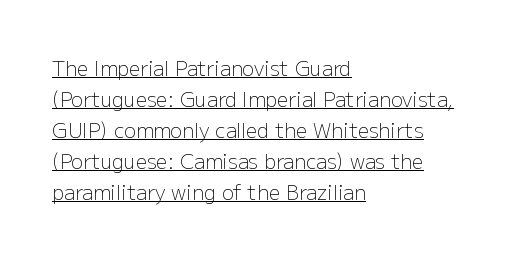
{"italic": "no", "bold": "no", "underline": "yes", "align": "left", "line_spacing": "normal", "line_spacing_ratio": 1.55, "letter_spacing": "normal", "letter_spacing_em": 0.0, "glyph_px": 20}
